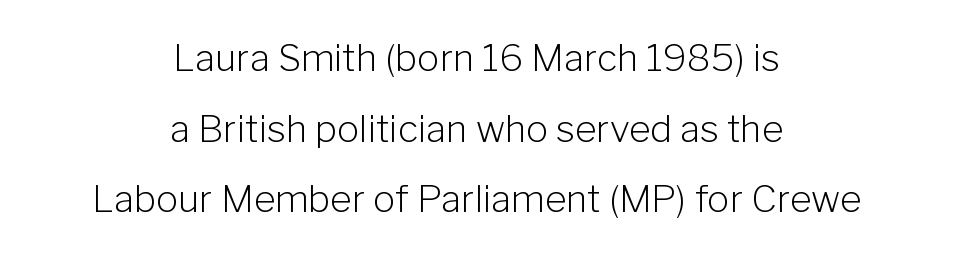
Each new line begins a long way beneath the previous one. Teacher's note: observe the equal gaps on both sides — that is centered alignment. A typesetter would call this zero additional tracking. Font category for this specimen: sans-serif.
